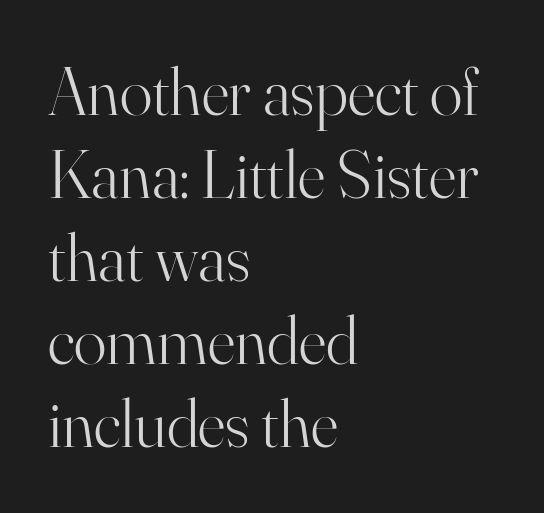
Q: Is the text bold? A: No.
Q: Is the text italic (slanted)? A: No, it is upright.
Q: Is the typeface a serif or a sans-serif typeface? A: Serif.
Q: Is the text underlined? A: No.
Q: How is the paragraph aligned? A: Left-aligned.
Q: Is the spacing between letters normal or unusually wide? A: Normal.
Q: Width (condensed, normal, or wide)? A: Normal.
Q: Stroke contrast? A: High.
Q: x-height? A: Small.
Q: Monospaced? A: No.
